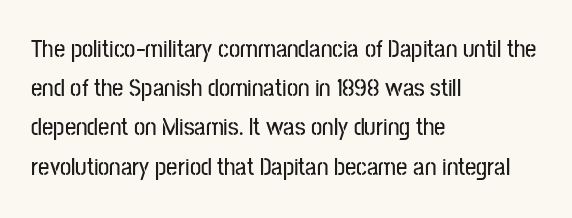
The foot of each line stays bare and open. Upright lettering throughout. Characters follow at the spacing the type designer built in. Line spacing here is normal.
